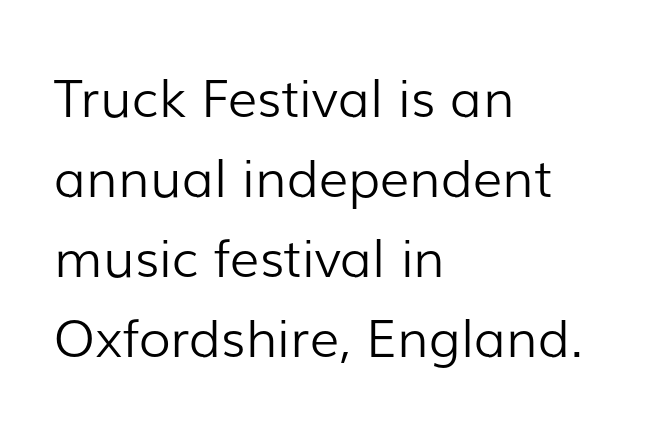
Q: Is the text bold? A: No.
Q: Is the text italic (slanted)? A: No, it is upright.
Q: Is the typeface a serif or a sans-serif typeface? A: Sans-serif.
Q: Is the text underlined? A: No.
Q: How is the paragraph aligned? A: Left-aligned.
Q: Is the spacing between letters normal or unusually wide? A: Normal.
Q: Is the spacing between lines tight, normal or loose? A: Normal.
Q: Width (condensed, normal, or wide)? A: Normal.
Q: Stroke contrast? A: Low.
Q: x-height? A: Medium.
Q: Monospaced? A: No.
